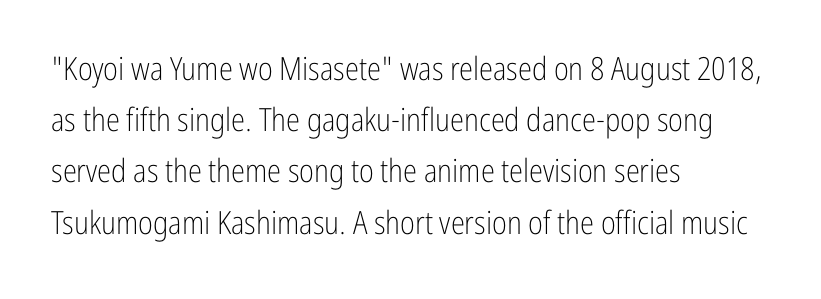
{"serif": "no", "italic": "no", "bold": "no", "weight": "light", "width": "condensed", "stroke_contrast": "low", "x_height": "medium", "monospaced": "no", "underline": "no", "align": "left", "line_spacing": "normal", "line_spacing_ratio": 1.6, "letter_spacing": "normal", "letter_spacing_em": 0.0, "glyph_px": 32}
